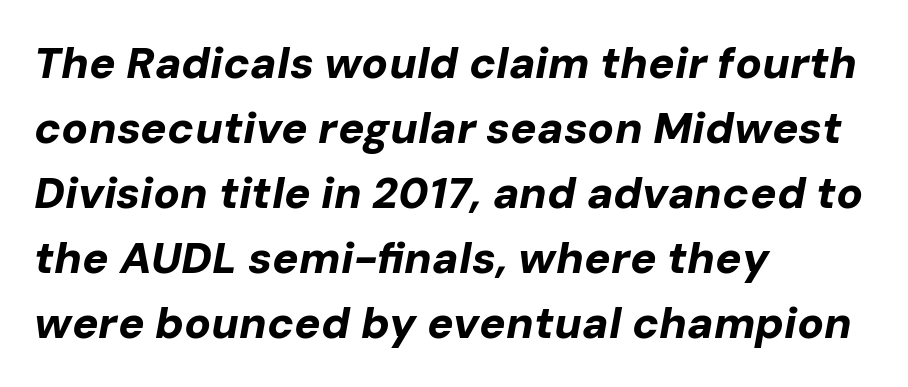
Q: Is the text bold? A: Yes.
Q: Is the text italic (slanted)? A: Yes, it leans right by about 10 degrees.
Q: Is the text underlined? A: No.
Q: How is the paragraph aligned? A: Left-aligned.
Q: Is the spacing between letters normal or unusually wide? A: Normal.
Q: Is the spacing between lines tight, normal or loose? A: Normal.
Q: Width (condensed, normal, or wide)? A: Normal.
Q: Stroke contrast? A: Low.
Q: x-height? A: Medium.
Q: Monospaced? A: No.
